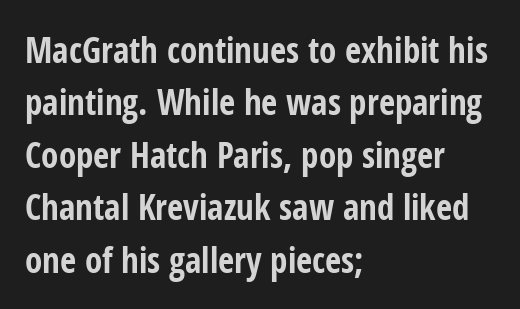
The image shows 35 px bold, condensed sans-serif type, upright; set left-aligned, normal line spacing (1.5x), normal letter spacing, not underlined; low stroke contrast and a medium x-height.
